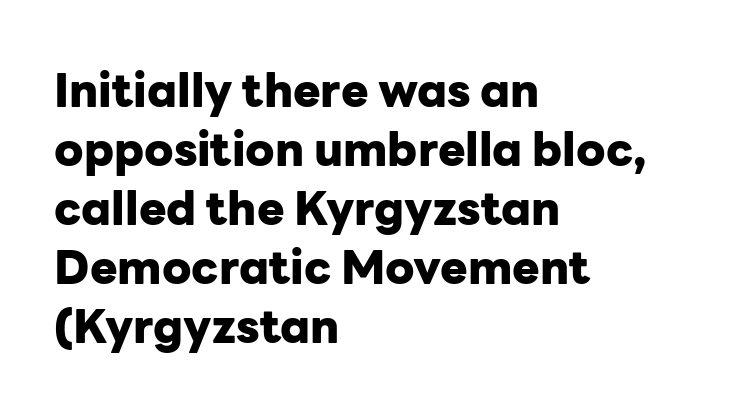
The horizontal fit of the characters is conventional and even. Type style note: lacks serifs. The baseline area is clear. The passage shown stacks its lines at a standard gap.
